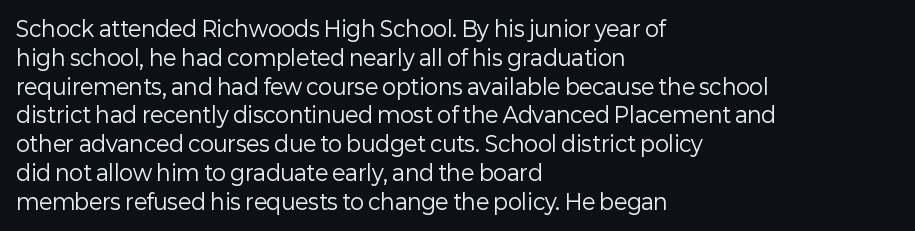
{"italic": "no", "bold": "no", "underline": "no", "align": "left", "line_spacing": "normal", "line_spacing_ratio": 1.37, "letter_spacing": "normal", "letter_spacing_em": 0.0, "glyph_px": 21}
